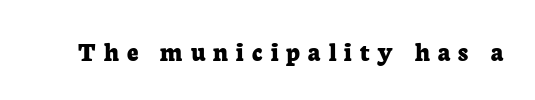
Beneath every word, the page is bare. Heft: maximum for text — a bold. Tall strokes in this sample are plumb rather than angled. Here the designer chose a conventional face with non-uniform glyph widths. To sum up the face: it has serifs. Short note: letters widely spaced.
